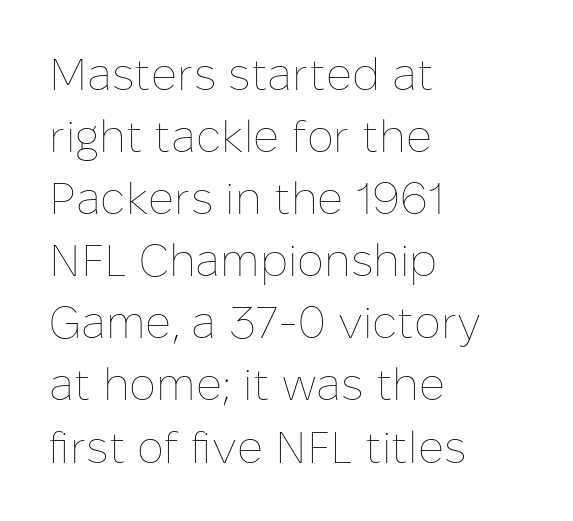
The image shows 45 px thin type, upright; set left-aligned, normal line spacing (1.38x), normal letter spacing, not underlined; low stroke contrast and a medium x-height.
